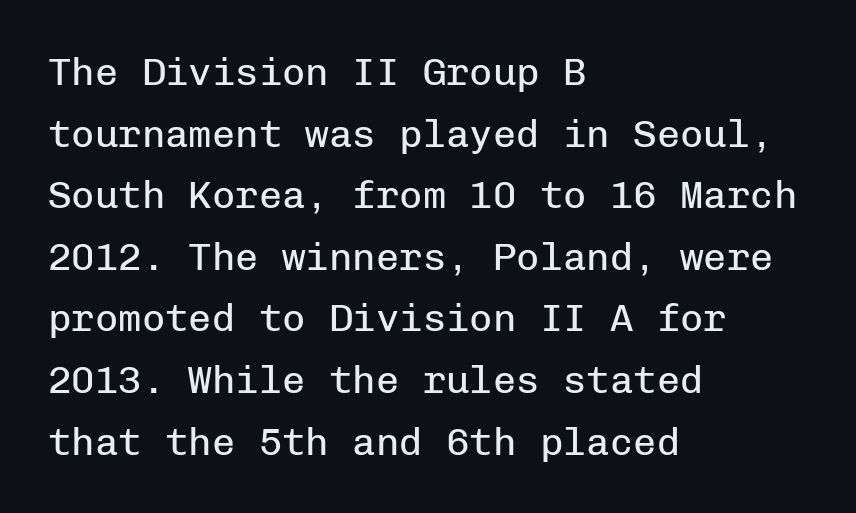
The image shows 39 px regular-weight sans-serif type, upright, monospaced; set left-aligned, normal line spacing (1.58x), normal letter spacing, not underlined; low stroke contrast and a medium x-height.
